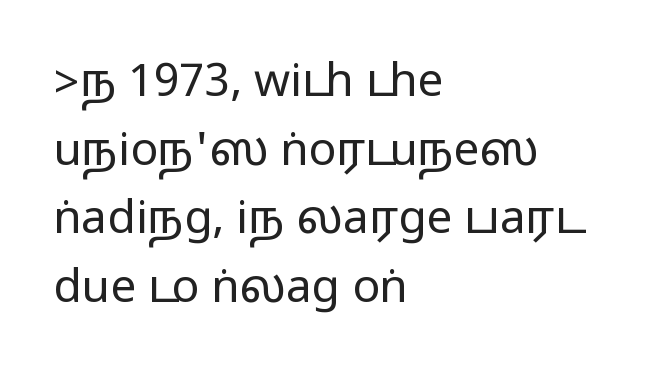
{"serif": "no", "italic": "no", "width": "wide", "stroke_contrast": "medium", "monospaced": "no", "underline": "no", "align": "left", "line_spacing": "normal", "line_spacing_ratio": 1.49, "letter_spacing": "normal", "letter_spacing_em": 0.0, "glyph_px": 46}
